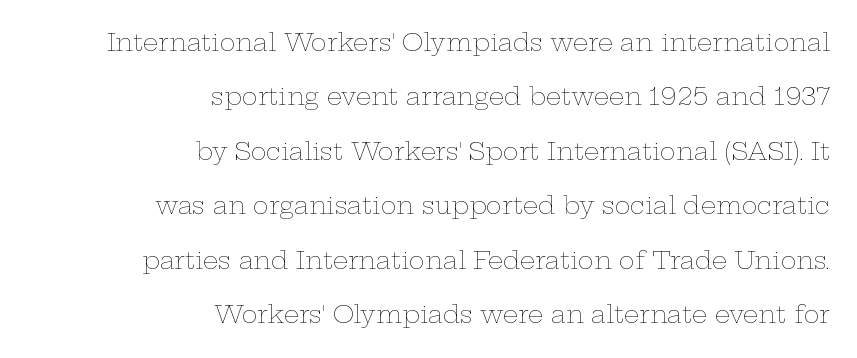
Stems here are at most as thick as an everyday book face. The face used here is rendered with its standard letterfit. The block of text is sparse from top to bottom, with ample space between rows. Anything drawn beneath the words? Only blank space.
